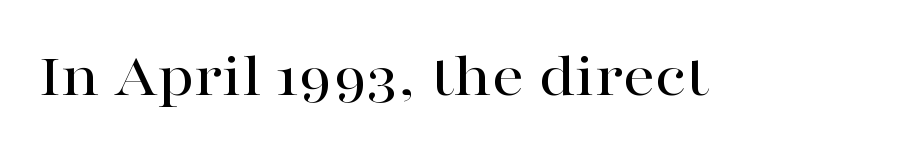
{"serif": "yes", "italic": "no", "width": "wide", "stroke_contrast": "high", "x_height": "medium", "monospaced": "no", "underline": "no", "letter_spacing": "normal", "letter_spacing_em": 0.0, "glyph_px": 63}
